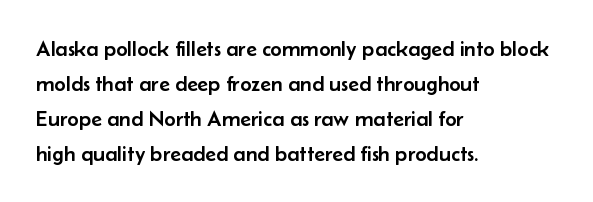
{"italic": "no", "underline": "no", "align": "left", "line_spacing": "normal", "line_spacing_ratio": 1.59, "letter_spacing": "normal", "letter_spacing_em": 0.0, "glyph_px": 22}
